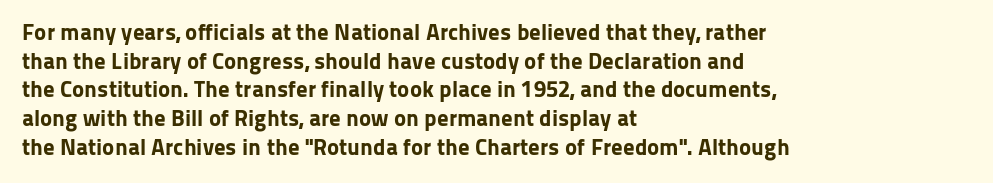
The image shows 23 px bold type, upright; set left-aligned, normal line spacing (1.25x), normal letter spacing, not underlined.
